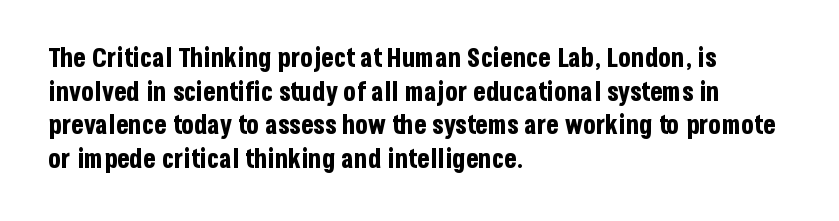
{"italic": "no", "bold": "yes", "underline": "no", "align": "left", "line_spacing": "normal", "line_spacing_ratio": 1.29, "letter_spacing": "normal", "letter_spacing_em": 0.0, "glyph_px": 26}
